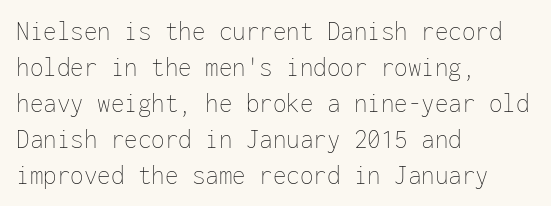
The image shows 27 px text type, upright; set left-aligned, normal line spacing (1.33x), normal letter spacing, not underlined.
